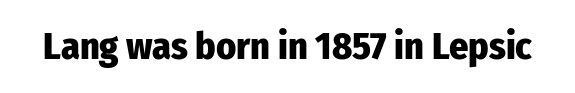
Q: Is the text bold? A: Yes.
Q: Is the text italic (slanted)? A: No, it is upright.
Q: Is the typeface a serif or a sans-serif typeface? A: Sans-serif.
Q: Is the text underlined? A: No.
Q: Is the spacing between letters normal or unusually wide? A: Normal.
Q: Width (condensed, normal, or wide)? A: Condensed.
Q: Stroke contrast? A: Low.
Q: x-height? A: Medium.
Q: Monospaced? A: No.
